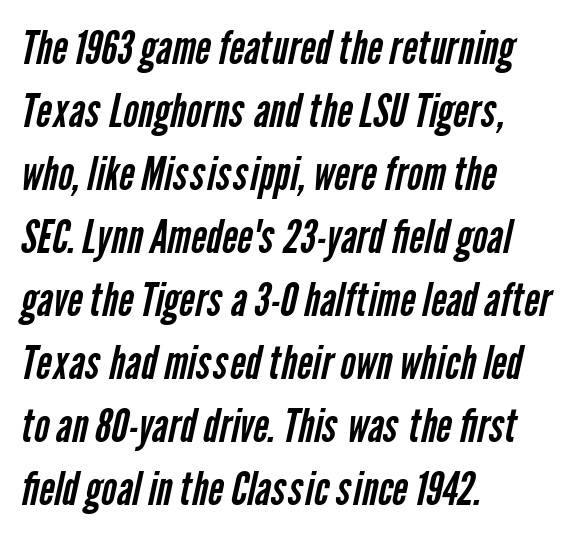
In terms of leading, this rendering sits right in the middle. Examine the stroke ends and you'll find no serifs. Spacing verdict: proportional, widths tailored to each character. A student would call this left alignment; a typographer would say flush left, rag right. The foot of each line stays bare and open. The letterforms sit at book weight or below.
